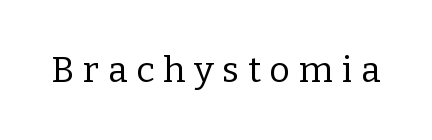
The image shows 36 px regular-weight serif type, upright; set unusually wide letter spacing (+0.24 em), not underlined; low stroke contrast and a medium x-height.
